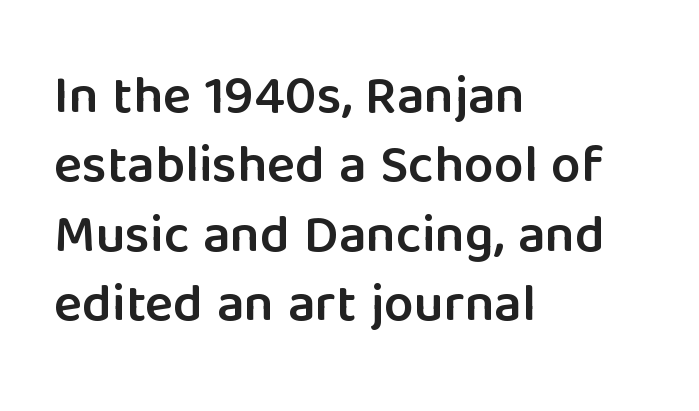
{"serif": "no", "italic": "no", "bold": "semi", "weight": "semibold", "width": "normal", "stroke_contrast": "low", "x_height": "medium", "monospaced": "no", "underline": "no", "align": "left", "line_spacing": "normal", "line_spacing_ratio": 1.31, "letter_spacing": "normal", "letter_spacing_em": 0.0, "glyph_px": 53}
